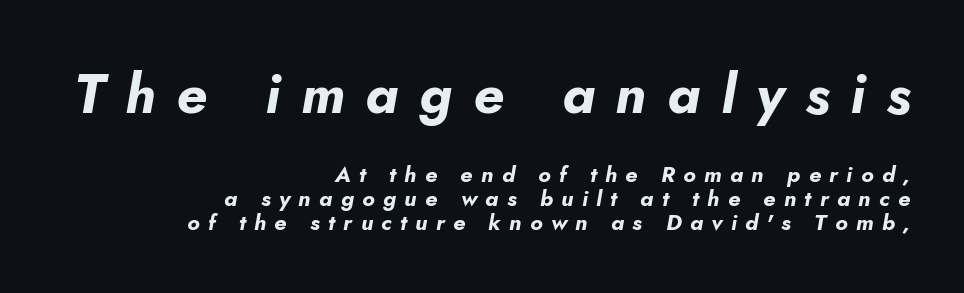
{"italic": "yes", "lean": "right", "slant_degrees": 5, "bold": "yes", "weight": "bold", "width": "normal", "stroke_contrast": "low", "x_height": "small", "monospaced": "no", "underline": "no", "align": "right", "line_spacing": "tight", "line_spacing_ratio": 1.09, "letter_spacing": "wide", "letter_spacing_em": 0.38, "larger_block": "first", "size_ratio": 2.5, "glyph_px": 55}
